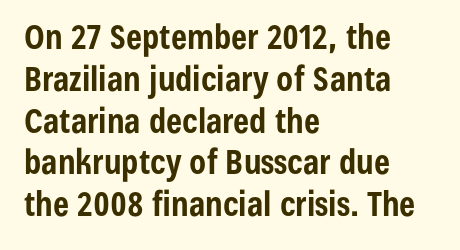
{"serif": "no", "italic": "no", "bold": "yes", "weight": "bold", "width": "condensed", "stroke_contrast": "low", "x_height": "medium", "monospaced": "no", "underline": "no", "align": "left", "line_spacing_ratio": 1.23, "letter_spacing": "normal", "letter_spacing_em": 0.0, "glyph_px": 34}
